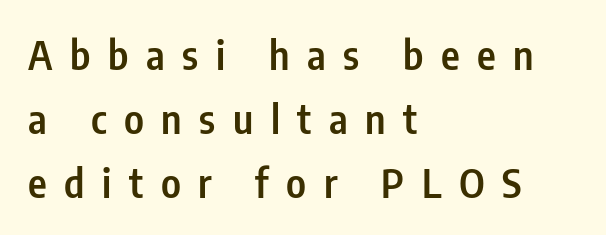
{"serif": "no", "italic": "no", "bold": "semi", "weight": "semibold", "width": "condensed", "stroke_contrast": "low", "x_height": "medium", "monospaced": "no", "underline": "no", "align": "left", "line_spacing": "normal", "line_spacing_ratio": 1.6, "letter_spacing": "wide", "letter_spacing_em": 0.44, "glyph_px": 40}
